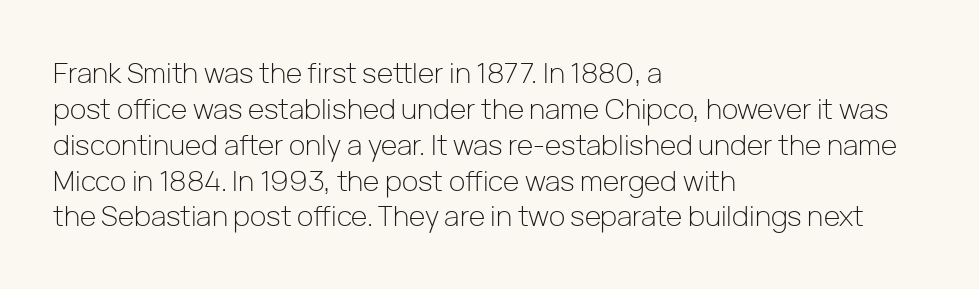
A sans-serif font was chosen for this passage. Underline: absent. Think of a printed novel: that variable character pitch is what you see here. The typography opts for an upright posture over an oblique one. One glance says typical: line gaps are just what's usual. The typeface has the unassuming heft of standard copy or less.
